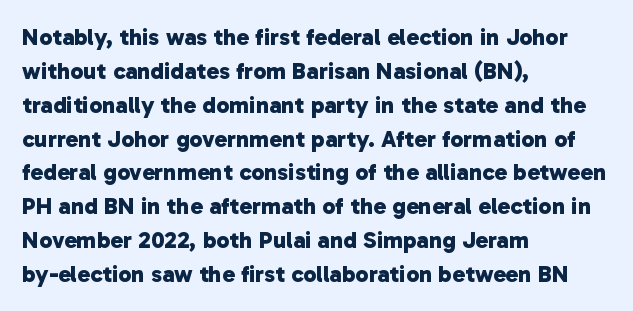
Q: Is the text bold? A: Yes.
Q: Is the text underlined? A: No.
Q: How is the paragraph aligned? A: Left-aligned.
Q: Is the spacing between letters normal or unusually wide? A: Normal.
Q: Is the spacing between lines tight, normal or loose? A: Normal.
